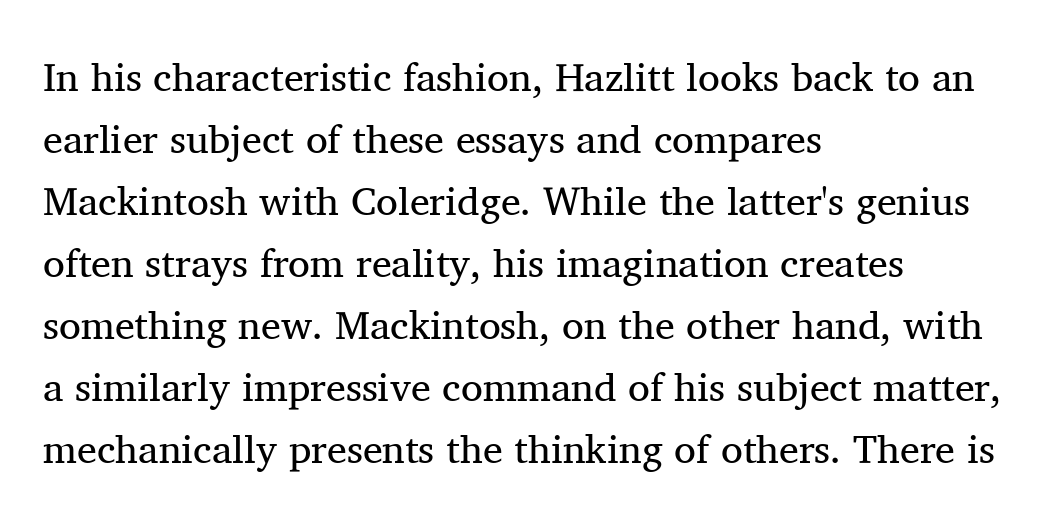
{"serif": "yes", "italic": "no", "bold": "no", "weight": "regular", "width": "normal", "stroke_contrast": "medium", "x_height": "medium", "monospaced": "no", "underline": "no", "align": "left", "line_spacing": "normal", "line_spacing_ratio": 1.55, "letter_spacing": "normal", "letter_spacing_em": 0.0, "glyph_px": 40}
